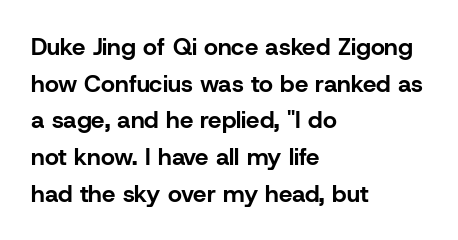
{"italic": "no", "bold": "yes", "underline": "no", "align": "left", "line_spacing": "normal", "line_spacing_ratio": 1.53, "letter_spacing": "normal", "letter_spacing_em": 0.0, "glyph_px": 24}
